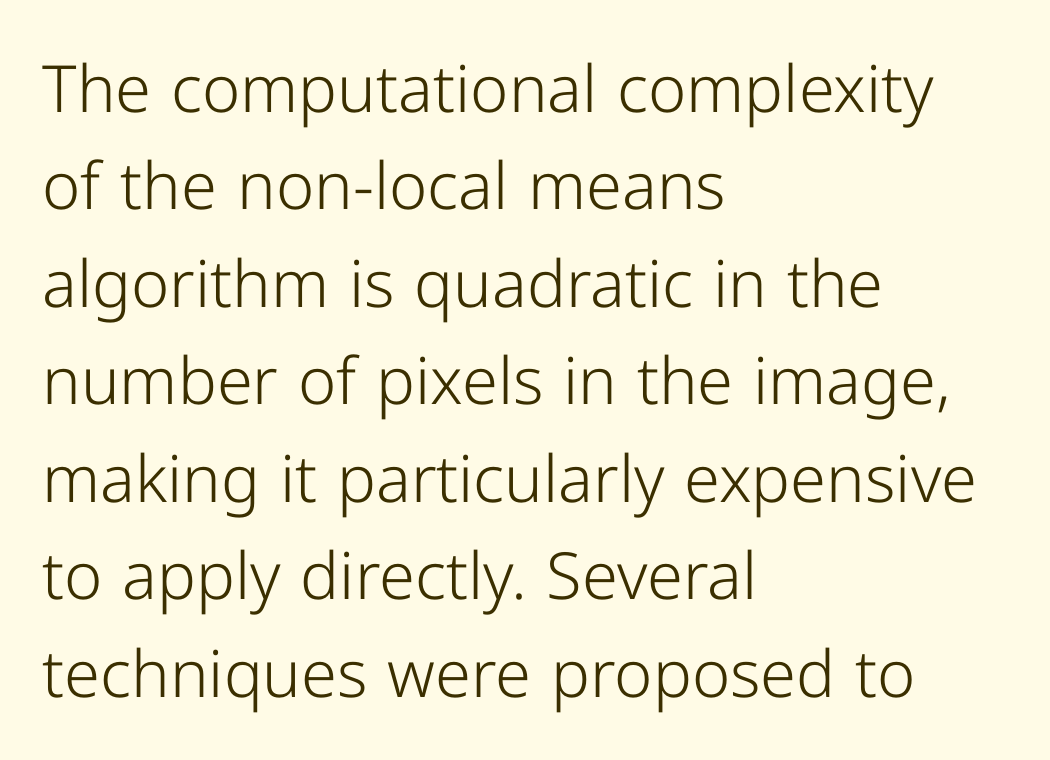
The image shows 65 px light sans-serif type, upright; set left-aligned, normal line spacing (1.5x), normal letter spacing, not underlined; low stroke contrast and a medium x-height.
